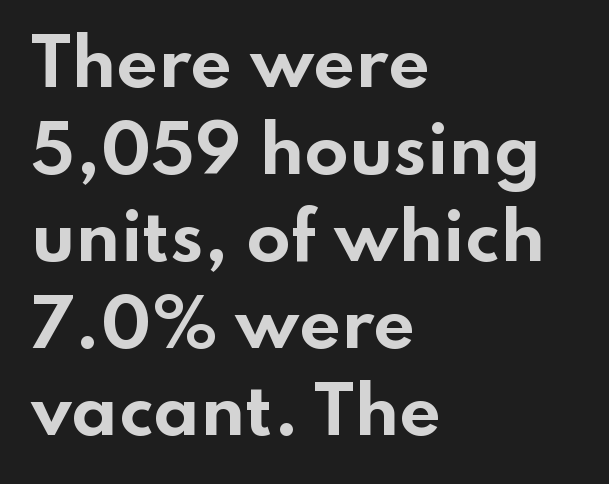
The face used here is proportionally spaced, like ordinary book or web type. This rendering leaves character spacing at its baseline value. A classic flush-left, rag-right setting is used for this passage. The space directly below the letters is spotless.
